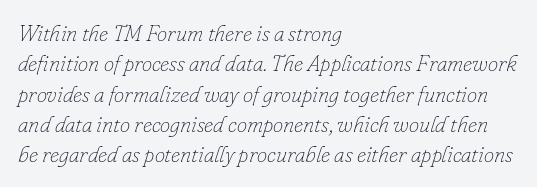
Reading down the block, your eye returns to a fixed left position each line. This is oblique type, the kind used for emphasis or titles. Think standard paragraph weight, or any step lighter than that. Nobody touched the tracking dial on this one.
